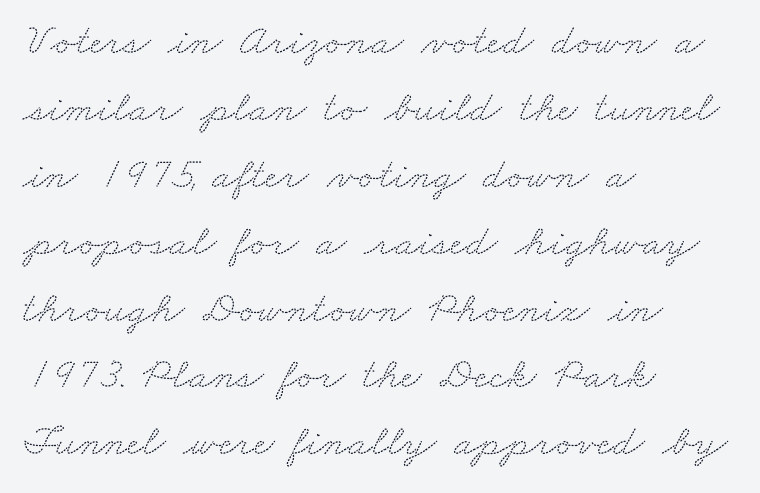
Proportional: the letters do not fall into vertical columns. A student would call this left alignment; a typographer would say flush left, rag right. Quick note: interline space is typical. Characters follow at the spacing the type designer built in.
